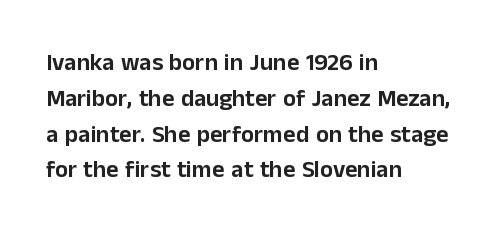
Q: Is the text italic (slanted)? A: No, it is upright.
Q: Is the text underlined? A: No.
Q: How is the paragraph aligned? A: Left-aligned.
Q: Is the spacing between letters normal or unusually wide? A: Normal.
Q: Is the spacing between lines tight, normal or loose? A: Normal.
